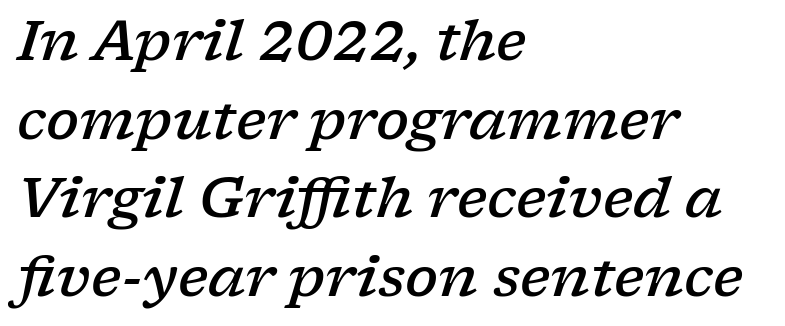
{"serif": "yes", "italic": "yes", "lean": "right", "slant_degrees": 17, "bold": "semi", "weight": "semibold", "width": "wide", "stroke_contrast": "low", "x_height": "medium", "monospaced": "no", "underline": "no", "align": "left", "line_spacing": "normal", "line_spacing_ratio": 1.43, "letter_spacing": "normal", "letter_spacing_em": 0.0, "glyph_px": 55}
